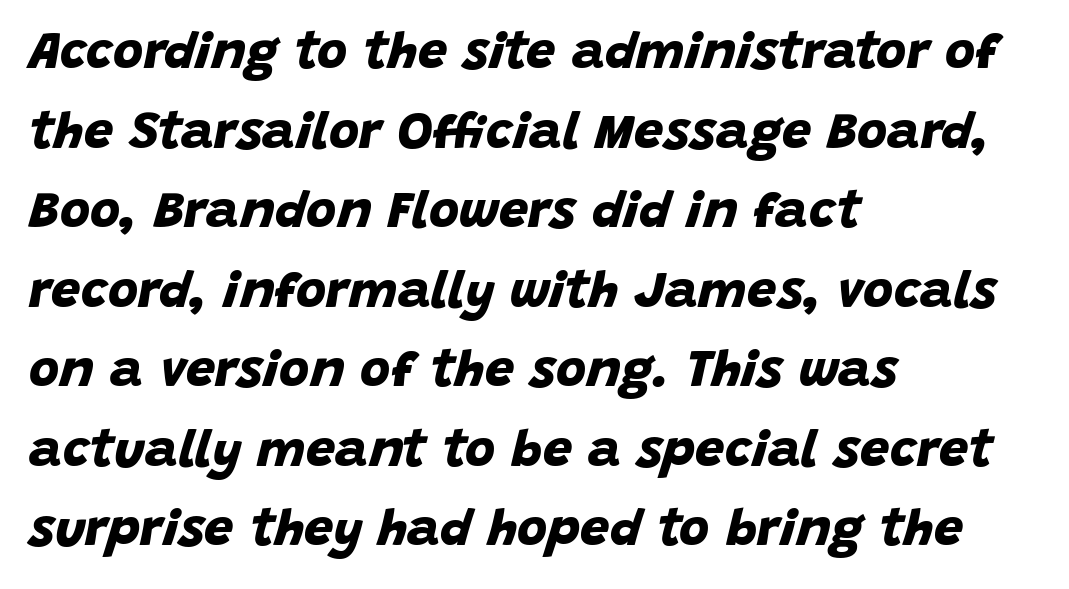
Leading matches the norm, producing a regular column. Classification — sans serif. You could not count columns in this text — the font is proportionally spaced. Caption: standard tracking, unaltered.
